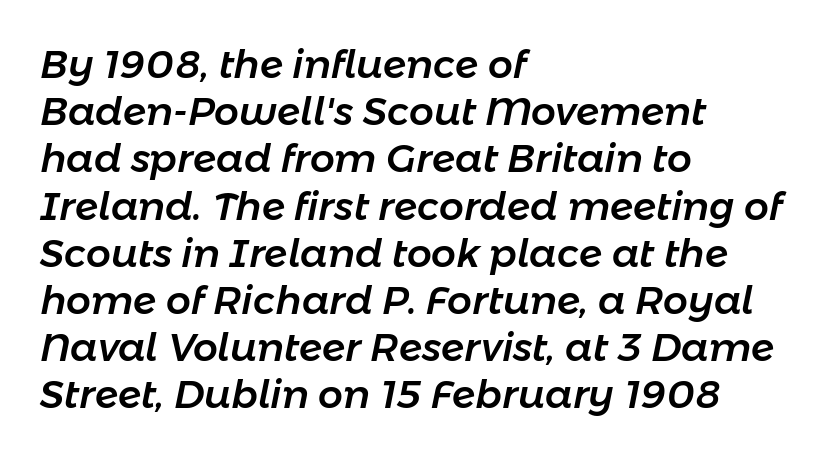
{"italic": "yes", "lean": "right", "slant_degrees": 11, "width": "normal", "stroke_contrast": "low", "x_height": "medium", "monospaced": "no", "underline": "no", "align": "left", "line_spacing_ratio": 1.21, "letter_spacing": "normal", "letter_spacing_em": 0.0, "glyph_px": 39}
